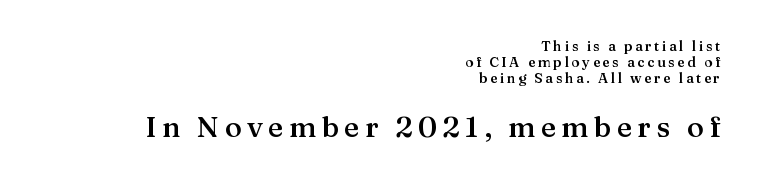
The image shows 29 px semibold serif type, upright; set right-aligned, tight line spacing (1.13x), not underlined; the second (bottom) block is 2.07x larger; medium stroke contrast and a medium x-height.
